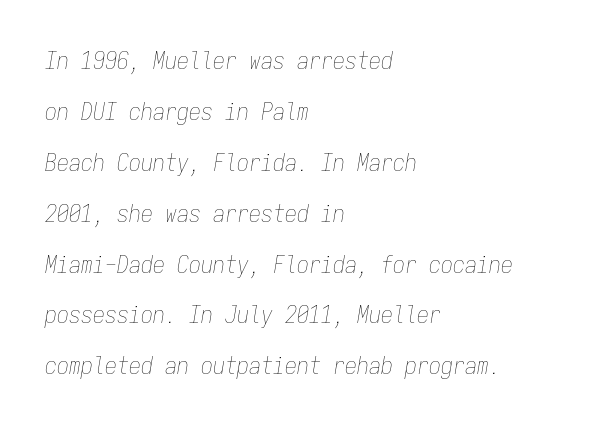
{"italic": "yes", "lean": "right", "slant_degrees": 9, "bold": "no", "underline": "no", "align": "left", "line_spacing": "loose", "line_spacing_ratio": 2.12, "letter_spacing": "normal", "letter_spacing_em": 0.0, "glyph_px": 24}
